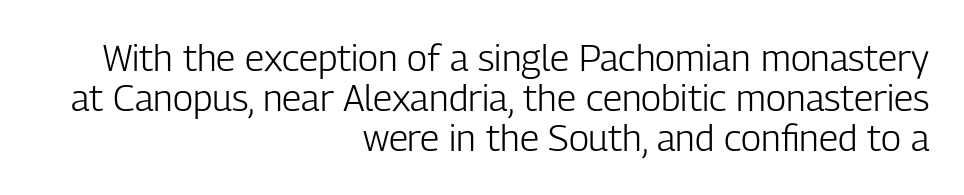
{"serif": "no", "italic": "no", "bold": "no", "weight": "light", "width": "condensed", "stroke_contrast": "low", "x_height": "medium", "monospaced": "no", "underline": "no", "align": "right", "line_spacing": "tight", "line_spacing_ratio": 1.08, "letter_spacing": "normal", "letter_spacing_em": 0.0, "glyph_px": 37}
